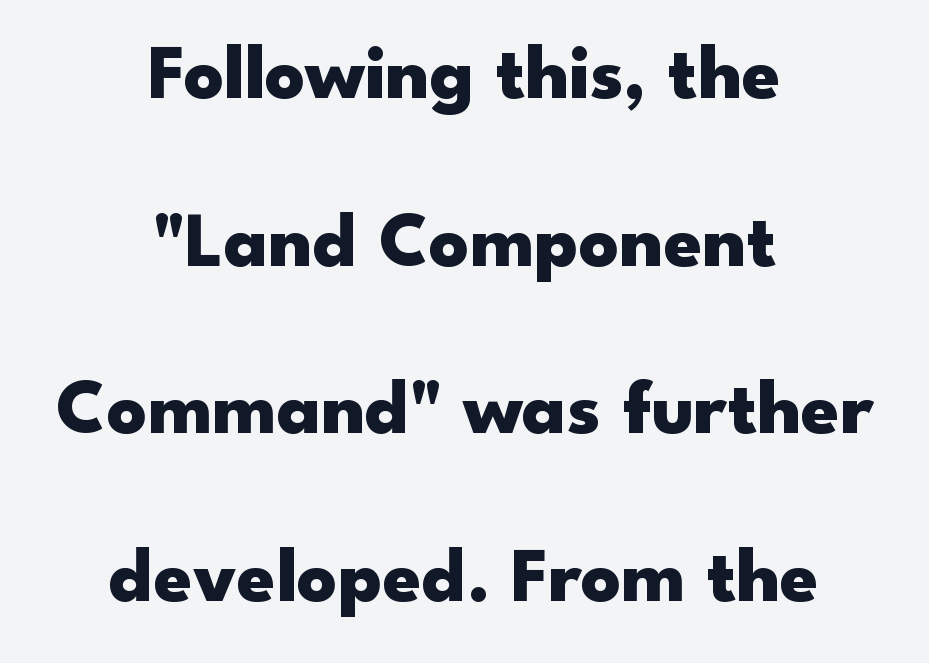
{"serif": "no", "italic": "no", "bold": "yes", "weight": "heavy", "width": "wide", "stroke_contrast": "low", "x_height": "small", "monospaced": "no", "underline": "no", "align": "center", "line_spacing": "loose", "line_spacing_ratio": 2.15, "letter_spacing": "normal", "letter_spacing_em": 0.0, "glyph_px": 78}
